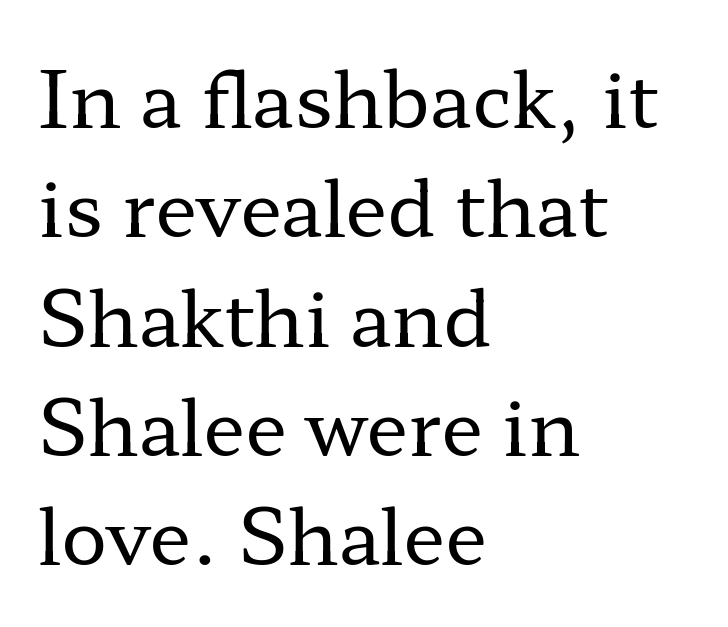
The image shows 77 px regular-weight, wide serif type, upright; set left-aligned, normal line spacing (1.42x), normal letter spacing, not underlined; low stroke contrast and a medium x-height.
